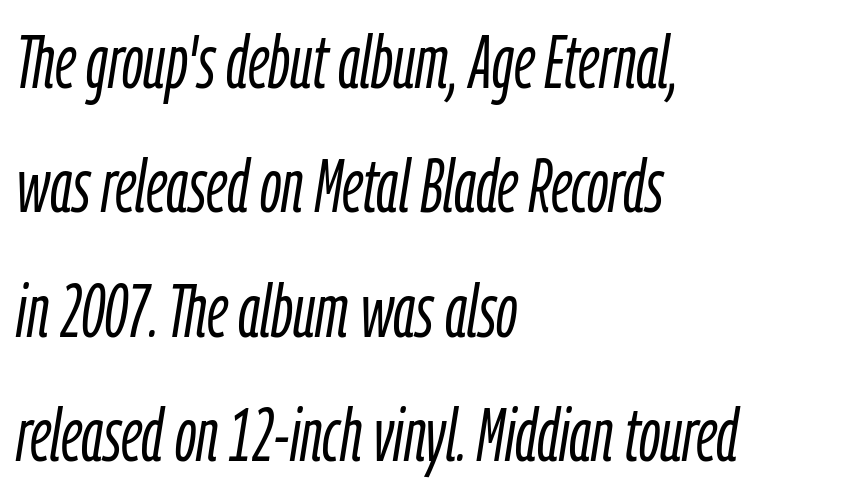
The image shows 74 px light, condensed type, italic (leaning right); set left-aligned, normal line spacing (1.68x), normal letter spacing, not underlined; low stroke contrast and a medium x-height.
